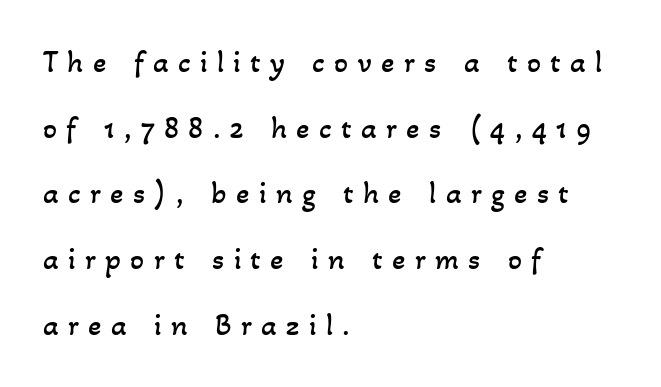
Q: Is the text bold? A: No.
Q: Is the text underlined? A: No.
Q: How is the paragraph aligned? A: Left-aligned.
Q: Is the spacing between letters normal or unusually wide? A: Unusually wide.
Q: Is the spacing between lines tight, normal or loose? A: Loose.
Q: Width (condensed, normal, or wide)? A: Normal.
Q: Stroke contrast? A: Low.
Q: x-height? A: Small.
Q: Monospaced? A: No.
